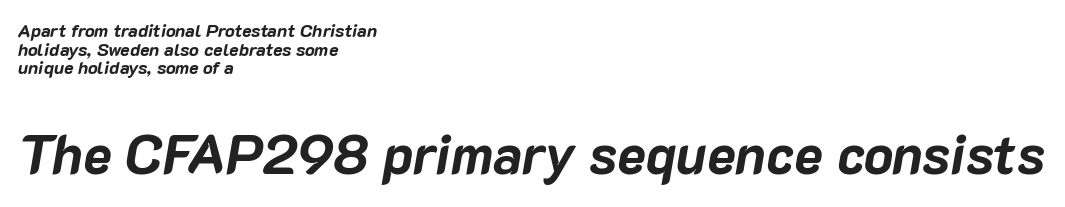
Q: Is the text bold? A: Yes.
Q: Is the text italic (slanted)? A: Yes, it leans right by about 10 degrees.
Q: Is the text underlined? A: No.
Q: How is the paragraph aligned? A: Left-aligned.
Q: Is the spacing between letters normal or unusually wide? A: Normal.
Q: Is the spacing between lines tight, normal or loose? A: Tight.
Q: Which block of text is set in a larger size, the first (top) or the second (bottom)? A: The second (bottom) one.
Q: Width (condensed, normal, or wide)? A: Normal.
Q: Stroke contrast? A: Low.
Q: x-height? A: Medium.
Q: Monospaced? A: No.
